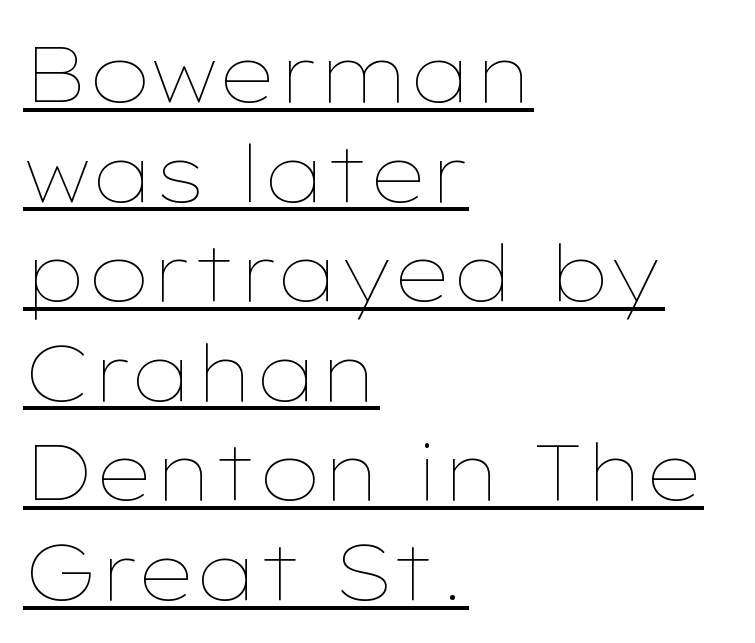
{"italic": "no", "bold": "no", "weight": "thin", "width": "wide", "stroke_contrast": "low", "x_height": "medium", "monospaced": "no", "underline": "yes", "align": "left", "line_spacing": "normal", "line_spacing_ratio": 1.26, "letter_spacing": "normal", "letter_spacing_em": 0.0, "glyph_px": 79}
